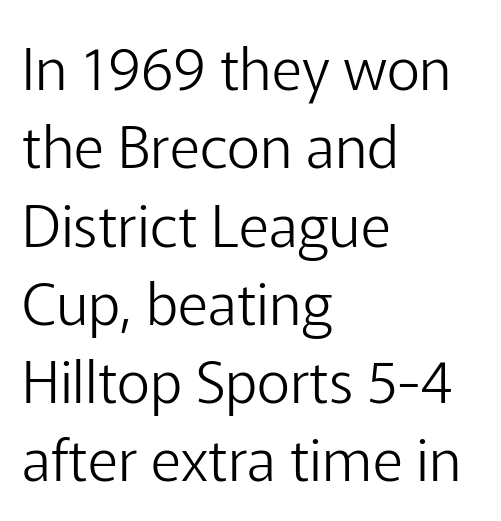
Spacing verdict: proportional, widths tailored to each character. Unbolded letterforms with no extra heft. The line texture is even and compact thanks to regular tracking. Each line starts at the same left margin while the right side varies.
